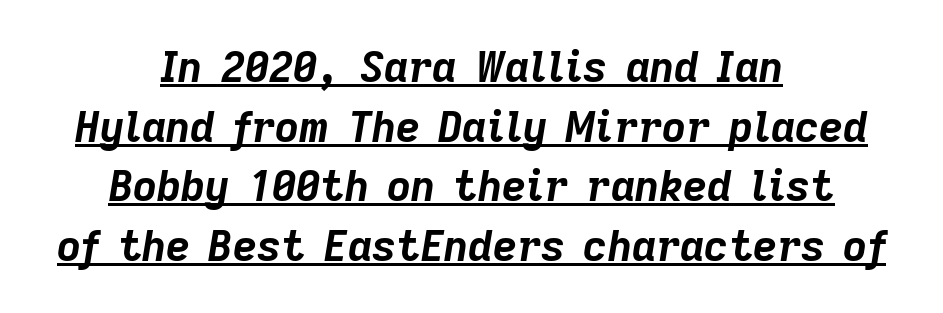
Q: Is the text bold? A: Yes.
Q: Is the text italic (slanted)? A: Yes, it leans right by about 9 degrees.
Q: Is the text underlined? A: Yes.
Q: How is the paragraph aligned? A: Centered.
Q: Is the spacing between letters normal or unusually wide? A: Normal.
Q: Is the spacing between lines tight, normal or loose? A: Normal.
Q: Width (condensed, normal, or wide)? A: Normal.
Q: Stroke contrast? A: Low.
Q: x-height? A: Medium.
Q: Monospaced? A: No.
